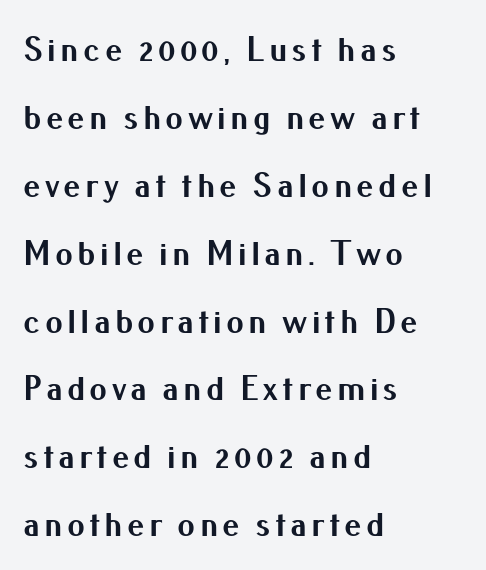
The axis of the letterforms is exactly vertical. The glyphs in this specimen are sans serif. Horizontal bands of white between lines are thick stripes. The rendering uses a bold face; every stroke is thick and dark. You could not count columns in this text — the font is proportionally spaced. Any mark beneath the type? The region is blank.
